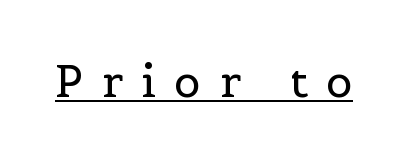
The image shows 44 px regular-weight serif type, upright; set unusually wide letter spacing (+0.42 em), underlined; a medium x-height.
